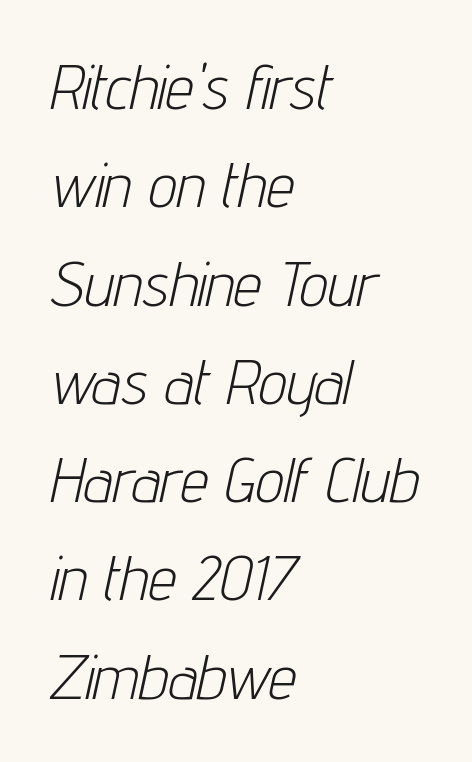
{"italic": "yes", "lean": "right", "slant_degrees": 12, "bold": "no", "weight": "light", "width": "condensed", "stroke_contrast": "low", "x_height": "medium", "monospaced": "no", "underline": "no", "align": "left", "line_spacing": "normal", "line_spacing_ratio": 1.56, "letter_spacing": "normal", "letter_spacing_em": 0.0, "glyph_px": 63}
